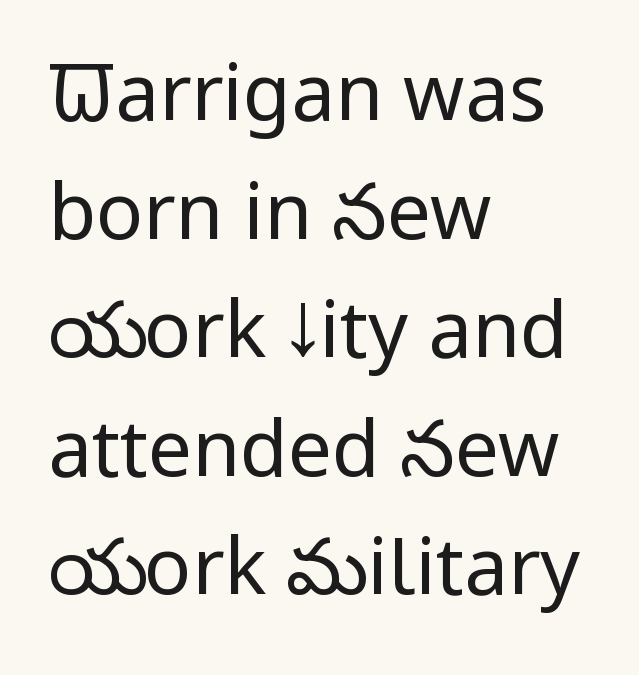
The line-height multiplier appears to be the usual default. The passage shown is typed in a proportional face where columns would drift. The string is rendered with underlining switched off. No extra tracking has been applied to these lines. A quiet, ordinary-to-light weight characterises the typeface.
